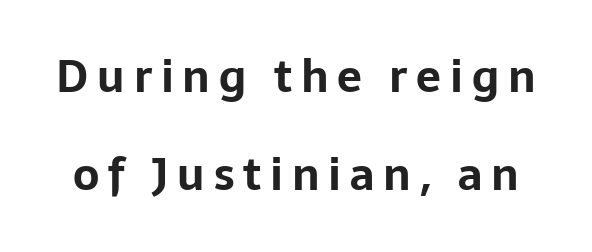
{"serif": "no", "italic": "no", "bold": "yes", "weight": "bold", "width": "normal", "stroke_contrast": "low", "x_height": "medium", "monospaced": "no", "underline": "no", "line_spacing": "loose", "line_spacing_ratio": 2.23, "letter_spacing": "wide", "letter_spacing_em": 0.2, "glyph_px": 44}
